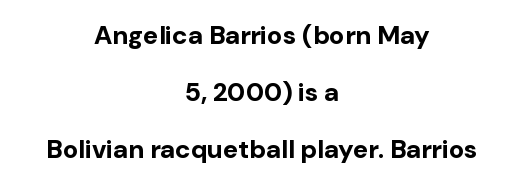
Q: Is the text bold? A: Yes.
Q: Is the text italic (slanted)? A: No, it is upright.
Q: Is the text underlined? A: No.
Q: How is the paragraph aligned? A: Centered.
Q: Is the spacing between letters normal or unusually wide? A: Normal.
Q: Is the spacing between lines tight, normal or loose? A: Loose.
